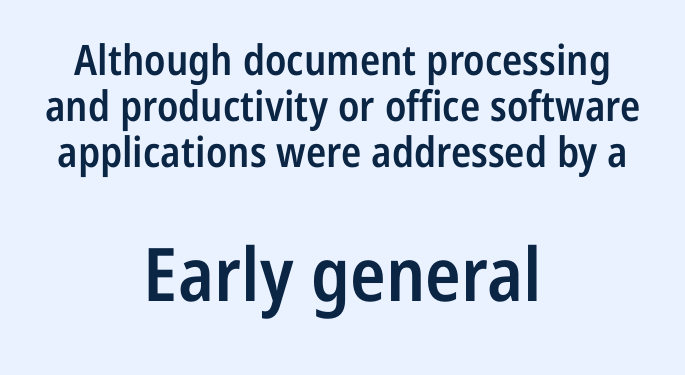
Q: Is the text bold? A: Semi-bold.
Q: Is the text italic (slanted)? A: No, it is upright.
Q: Is the typeface a serif or a sans-serif typeface? A: Sans-serif.
Q: Is the text underlined? A: No.
Q: How is the paragraph aligned? A: Centered.
Q: Is the spacing between letters normal or unusually wide? A: Normal.
Q: Is the spacing between lines tight, normal or loose? A: Tight.
Q: Which block of text is set in a larger size, the first (top) or the second (bottom)? A: The second (bottom) one.
Q: Width (condensed, normal, or wide)? A: Condensed.
Q: Stroke contrast? A: Low.
Q: x-height? A: Medium.
Q: Monospaced? A: No.
